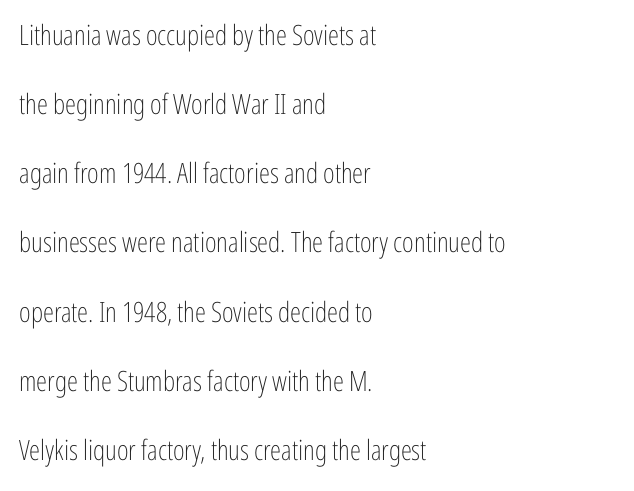
Q: Is the text bold? A: No.
Q: Is the text italic (slanted)? A: No, it is upright.
Q: Is the typeface a serif or a sans-serif typeface? A: Sans-serif.
Q: Is the text underlined? A: No.
Q: How is the paragraph aligned? A: Left-aligned.
Q: Is the spacing between letters normal or unusually wide? A: Normal.
Q: Is the spacing between lines tight, normal or loose? A: Loose.
Q: Width (condensed, normal, or wide)? A: Condensed.
Q: Stroke contrast? A: Low.
Q: x-height? A: Medium.
Q: Monospaced? A: No.
